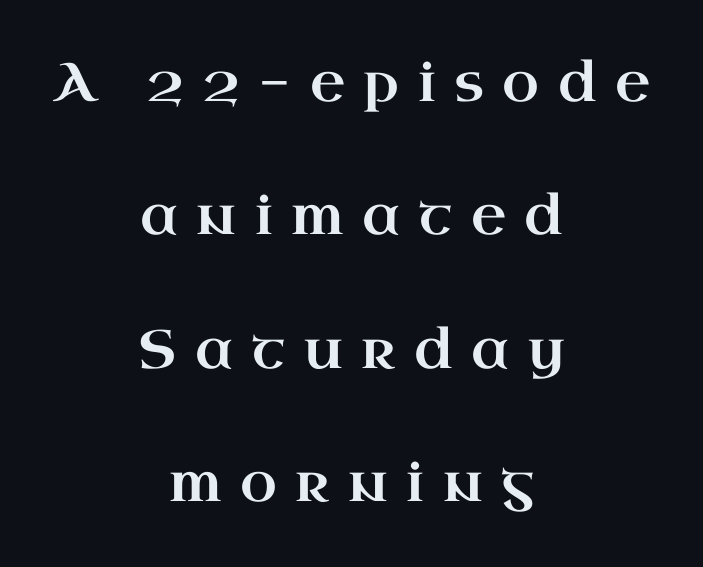
This sample trades compactness for vertical openness between lines. Upright lettering throughout. Notice how the passage keeps no hard edge, just a central spine. Glance below the letters and you will spot only blank space. The designer went with a serif here, giving each stem small feet. In terms of letterspacing, this is a distinctly airy, spread setting.
